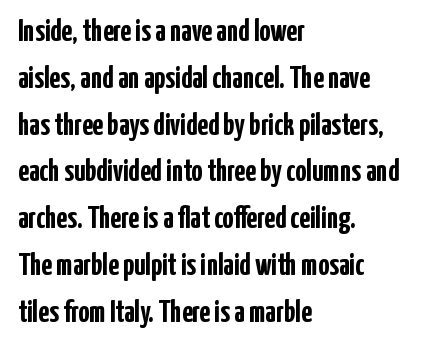
Summary of weight: heavy, a full bold. No extra tracking has been applied to these lines. You could not count columns in this text — the font is proportionally spaced. A typesetter would call this leading conventional body-copy spacing.
